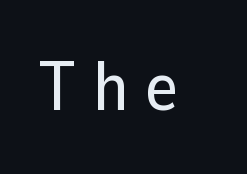
Q: Is the text italic (slanted)? A: No, it is upright.
Q: Is the typeface a serif or a sans-serif typeface? A: Sans-serif.
Q: Is the text underlined? A: No.
Q: Is the spacing between letters normal or unusually wide? A: Unusually wide.
Q: Width (condensed, normal, or wide)? A: Normal.
Q: Stroke contrast? A: Low.
Q: x-height? A: Medium.
Q: Monospaced? A: No.
